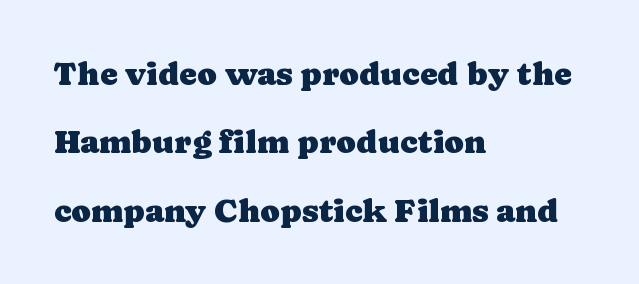
The letters advance in unequal steps, a hallmark of proportional type. The leading is generous, giving the passage an open texture. Each line starts at the same left margin while the right side varies. Style check: upright.
